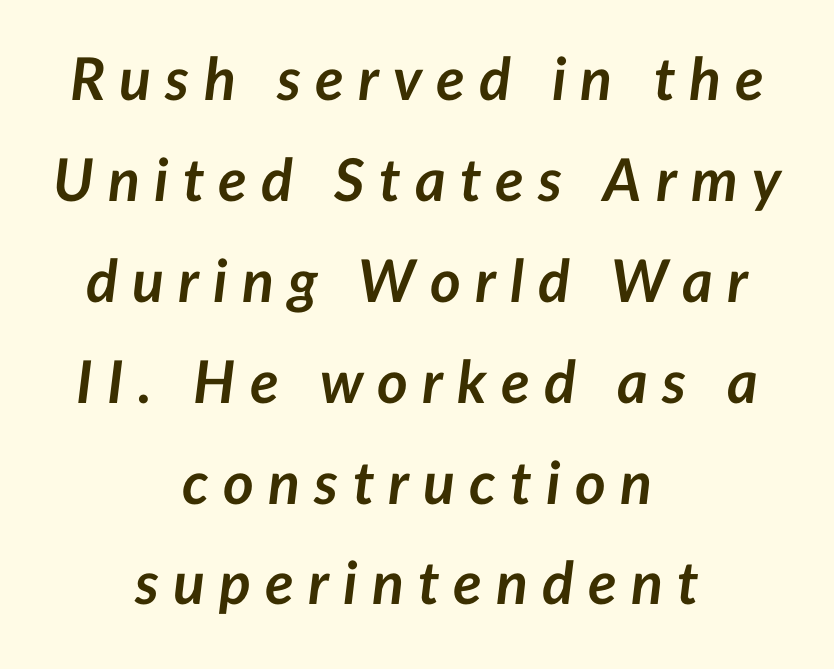
{"italic": "yes", "lean": "right", "slant_degrees": 7, "bold": "yes", "weight": "semibold", "width": "normal", "stroke_contrast": "low", "x_height": "medium", "monospaced": "no", "underline": "no", "align": "center", "line_spacing_ratio": 1.71, "letter_spacing": "wide", "letter_spacing_em": 0.24, "glyph_px": 59}
